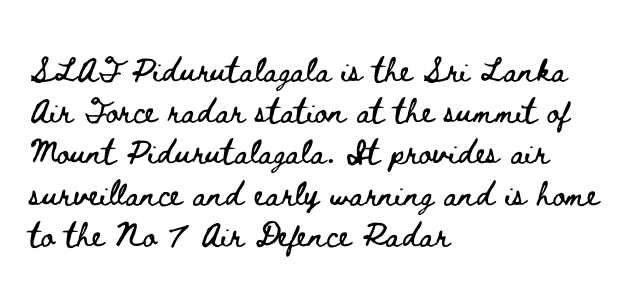
The paragraph has a hard left edge and a soft right edge. The passage shown stacks its lines at a standard gap. Tracking value appears to be zero — textbook default spacing. This sample has the flowing, uneven cadence of proportional lettering. Rule under the text: the space is simply empty.
